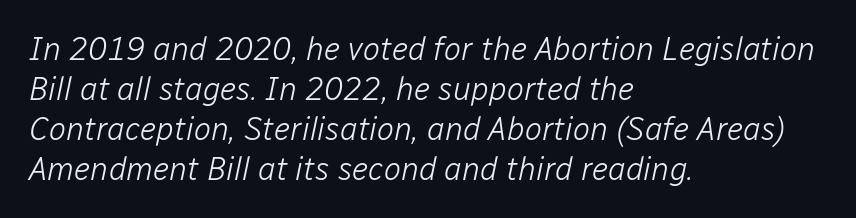
Q: Is the text bold? A: No.
Q: Is the text italic (slanted)? A: Yes, it leans right by about 12 degrees.
Q: Is the text underlined? A: No.
Q: How is the paragraph aligned? A: Left-aligned.
Q: Is the spacing between letters normal or unusually wide? A: Normal.
Q: Is the spacing between lines tight, normal or loose? A: Normal.
Q: Width (condensed, normal, or wide)? A: Normal.
Q: Stroke contrast? A: Low.
Q: x-height? A: Medium.
Q: Monospaced? A: No.
